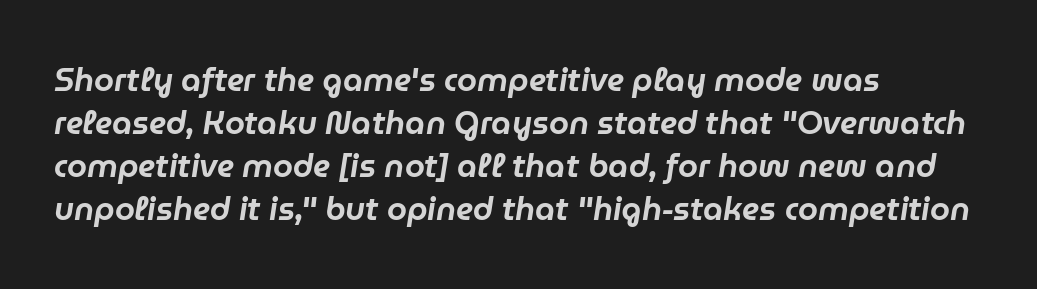
The specimen omits any rule beneath the text block's lines. The glyphs look as if they've been sheared to an angle. Casual observation: everything's shoved over to the left. Here the designer chose a conventional face with non-uniform glyph widths.
